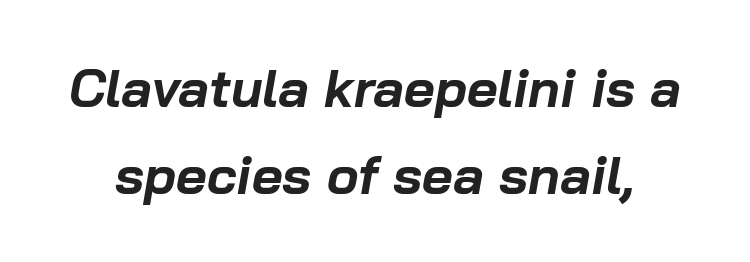
The image shows 53 px bold type, italic (leaning right); set normal line spacing (1.64x), normal letter spacing, not underlined; low stroke contrast and a medium x-height.
